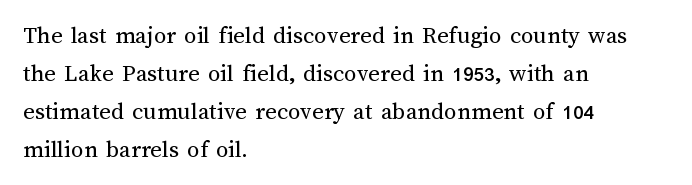
The font's upright variant was chosen for this text. The specimen omits any rule beneath the text block's lines. All the whitespace from short lines collects on the right. Tracking here is standard; glyphs follow each other at the usual distance.
